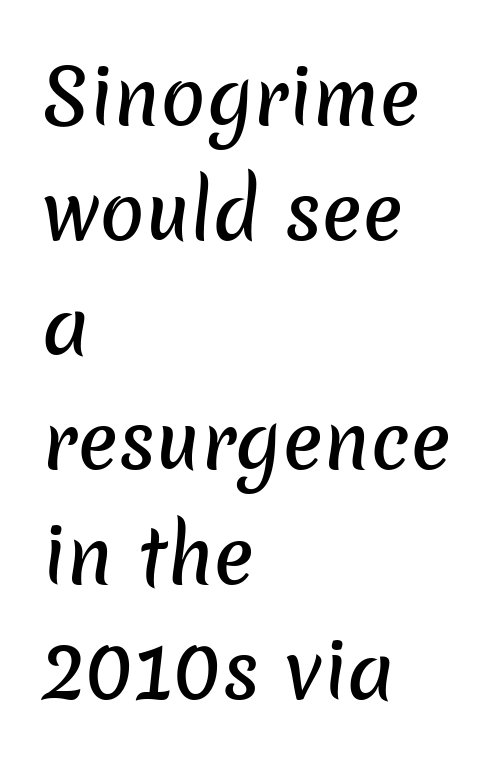
If you drew a ruler down the left edge, every line would touch it. The letterforms sit shoulder to shoulder at normal distance. A typesetter would call this leading conventional body-copy spacing. The type family on display is of the sans-serif kind. The gap between lines stays unmarked. Here the designer chose a conventional face with non-uniform glyph widths.
